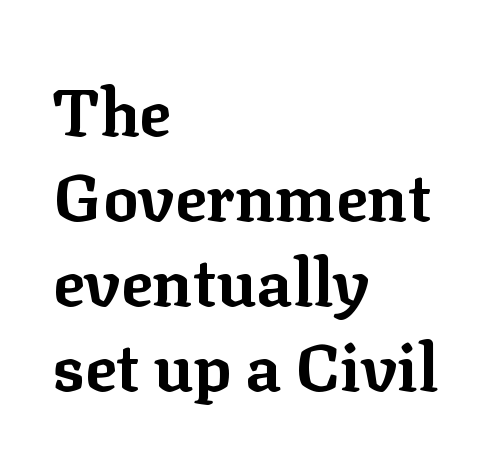
Q: Is the text bold? A: Yes.
Q: Is the text italic (slanted)? A: No, it is upright.
Q: Is the typeface a serif or a sans-serif typeface? A: Serif.
Q: Is the text underlined? A: No.
Q: How is the paragraph aligned? A: Left-aligned.
Q: Is the spacing between letters normal or unusually wide? A: Normal.
Q: Is the spacing between lines tight, normal or loose? A: Normal.
Q: Width (condensed, normal, or wide)? A: Normal.
Q: Stroke contrast? A: Low.
Q: x-height? A: Medium.
Q: Monospaced? A: No.
